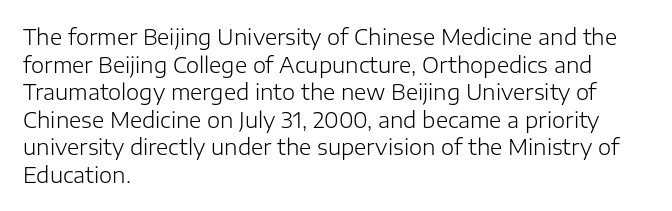
Teacher's note: observe the even left margin — that is flush-left alignment. The line texture is even and compact thanks to regular tracking. The lettering stays uniformly vertical, giving the passage a roman look. The baseline area is clear.
